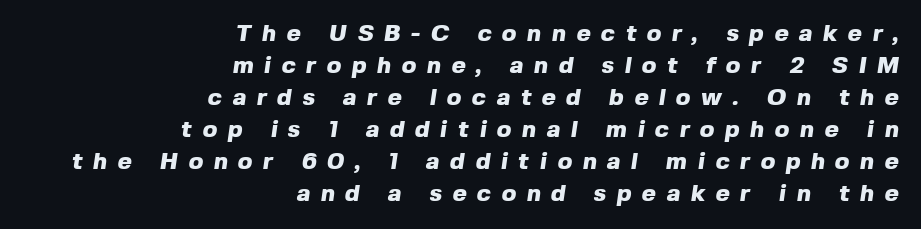
{"bold": "yes", "underline": "no", "align": "right", "line_spacing": "normal", "line_spacing_ratio": 1.33, "letter_spacing": "wide", "letter_spacing_em": 0.44, "glyph_px": 24}
